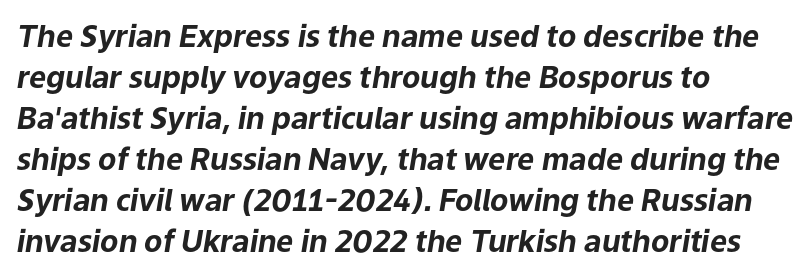
{"italic": "yes", "lean": "right", "slant_degrees": 9, "bold": "yes", "weight": "bold", "width": "normal", "stroke_contrast": "low", "x_height": "medium", "monospaced": "no", "underline": "no", "align": "left", "line_spacing": "normal", "line_spacing_ratio": 1.37, "letter_spacing": "normal", "letter_spacing_em": 0.0, "glyph_px": 30}
